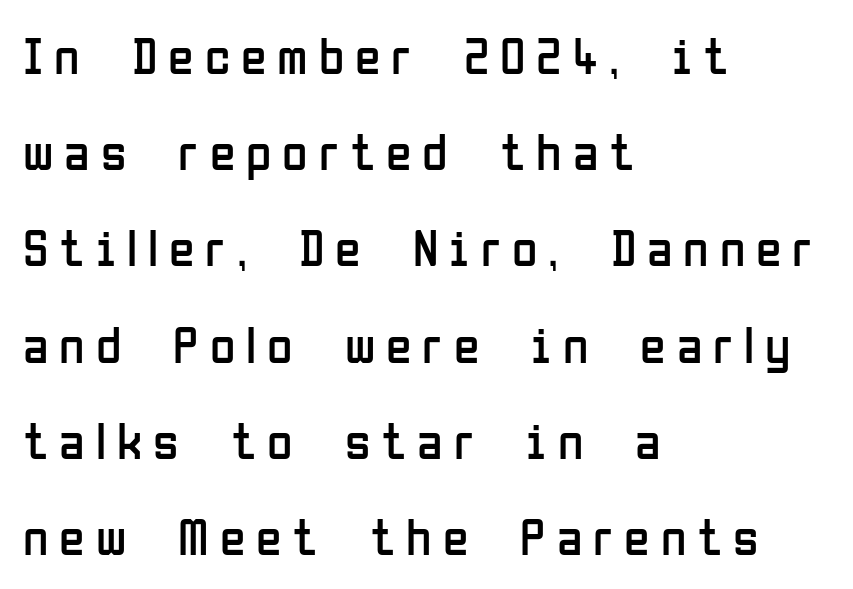
The image shows 52 px regular-weight, condensed sans-serif type, upright; set left-aligned, line spacing 1.85x, unusually wide letter spacing (+0.21 em), not underlined; low stroke contrast and a medium x-height.
